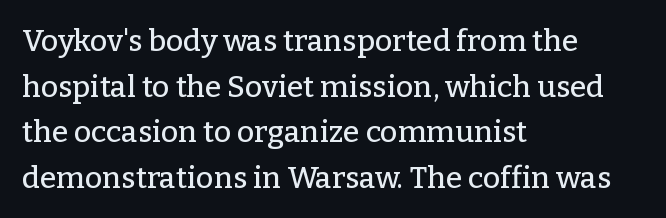
Observe the ordinary spacing: letters are neighbours, not strangers. The setting favours the left margin, as ordinary paragraphs usually do. Regarding leading, the lines here are spaced in the standard way. Note the varied advance widths — an 'i' is clearly narrower than an 'm'.
